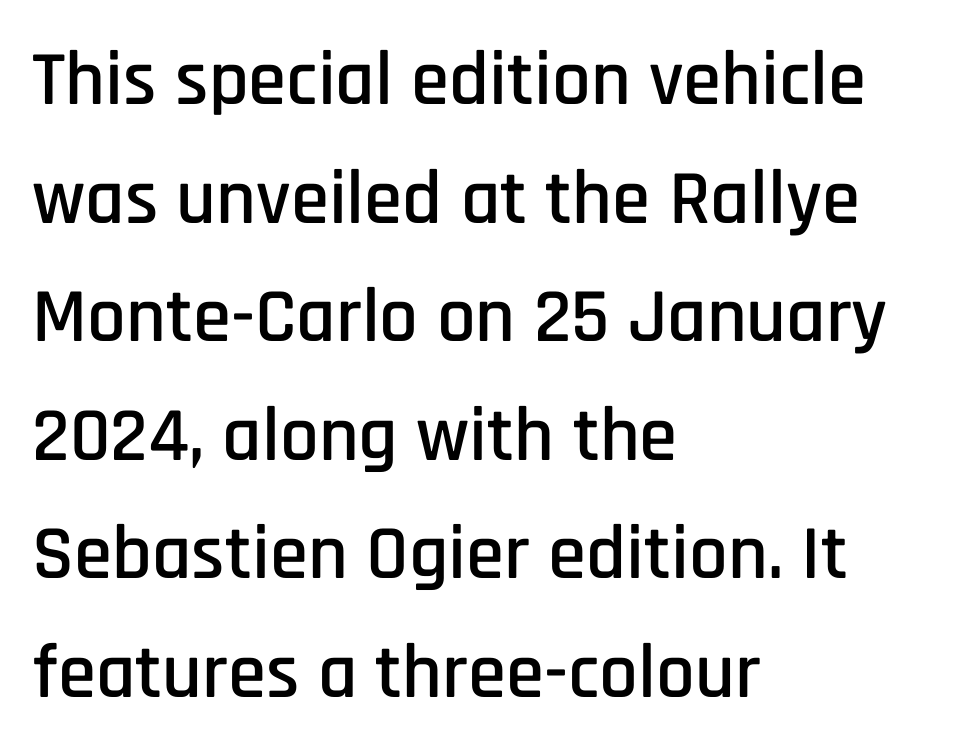
The image shows 77 px condensed sans-serif type, upright; set left-aligned, normal line spacing (1.54x), normal letter spacing, not underlined; low stroke contrast and a large x-height.
